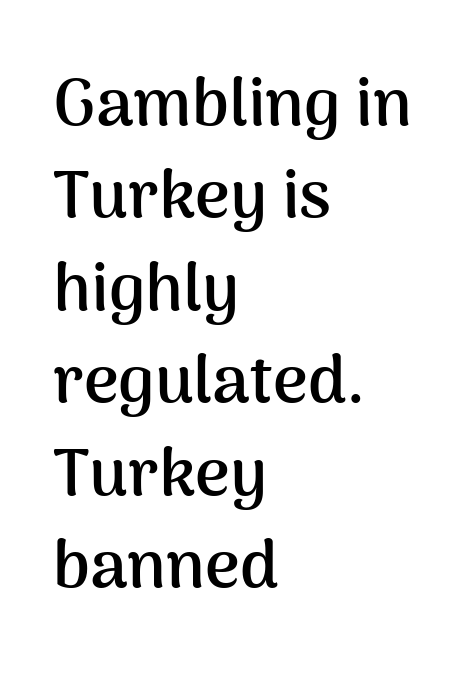
Q: Is the text bold? A: Yes.
Q: Is the text italic (slanted)? A: No, it is upright.
Q: Is the typeface a serif or a sans-serif typeface? A: Sans-serif.
Q: Is the text underlined? A: No.
Q: How is the paragraph aligned? A: Left-aligned.
Q: Is the spacing between letters normal or unusually wide? A: Normal.
Q: Is the spacing between lines tight, normal or loose? A: Normal.
Q: Width (condensed, normal, or wide)? A: Normal.
Q: Stroke contrast? A: Medium.
Q: x-height? A: Medium.
Q: Monospaced? A: No.
